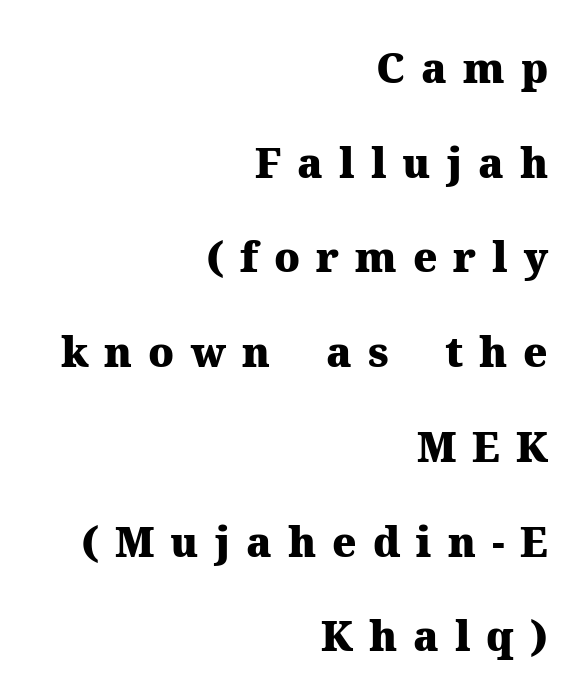
Q: Is the text bold? A: Yes.
Q: Is the text italic (slanted)? A: No, it is upright.
Q: Is the typeface a serif or a sans-serif typeface? A: Serif.
Q: Is the text underlined? A: No.
Q: How is the paragraph aligned? A: Right-aligned.
Q: Is the spacing between letters normal or unusually wide? A: Unusually wide.
Q: Is the spacing between lines tight, normal or loose? A: Loose.
Q: Width (condensed, normal, or wide)? A: Normal.
Q: Stroke contrast? A: Medium.
Q: x-height? A: Medium.
Q: Monospaced? A: No.
